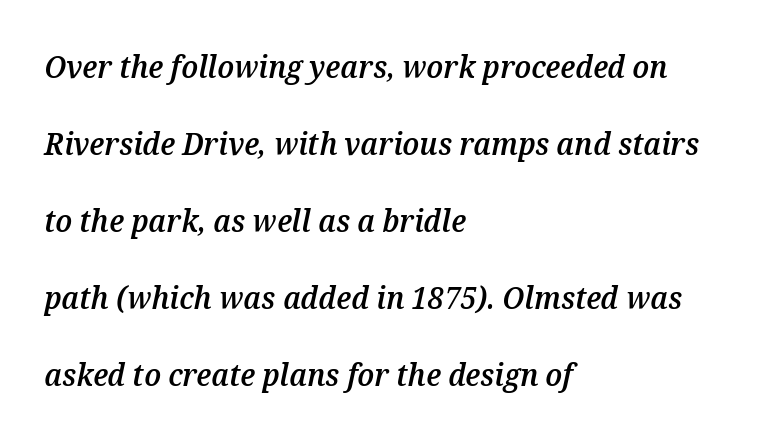
The image shows 31 px semibold type, italic (leaning right); set left-aligned, loose line spacing (2.48x), normal letter spacing, not underlined; medium stroke contrast and a medium x-height.
